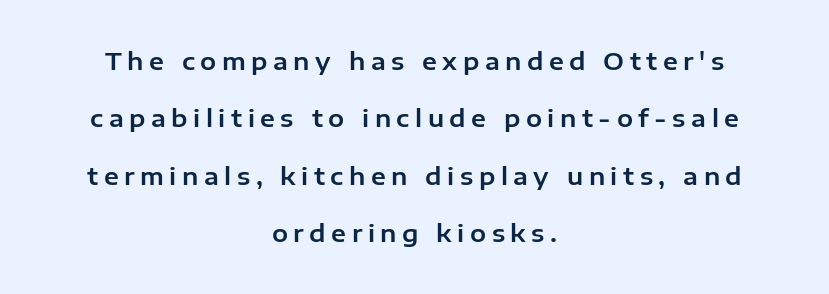
The passage shown is not underscored anywhere. Airy leading. Reading down the block, each line starts at a different indent, mirrored at its end. You can tell it's not italic because the verticals are truly vertical.
